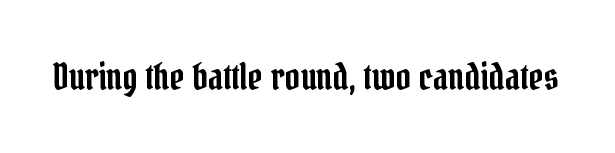
{"serif": "yes", "italic": "no", "width": "condensed", "stroke_contrast": "low", "x_height": "medium", "monospaced": "no", "underline": "no", "letter_spacing": "normal", "letter_spacing_em": 0.0, "glyph_px": 37}
